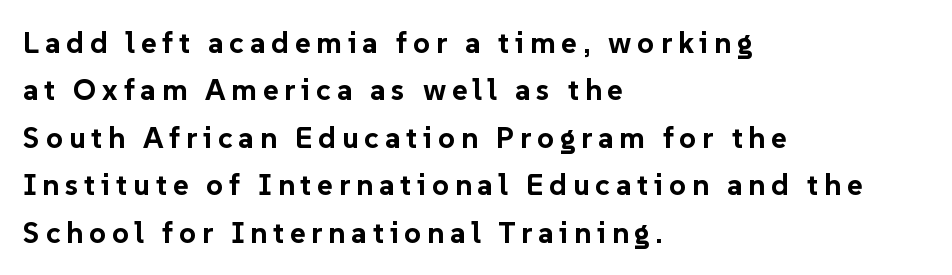
Q: Is the text bold? A: Yes.
Q: Is the text italic (slanted)? A: No, it is upright.
Q: Is the typeface a serif or a sans-serif typeface? A: Sans-serif.
Q: Is the text underlined? A: No.
Q: How is the paragraph aligned? A: Left-aligned.
Q: Is the spacing between lines tight, normal or loose? A: Normal.
Q: Width (condensed, normal, or wide)? A: Normal.
Q: Stroke contrast? A: Low.
Q: x-height? A: Medium.
Q: Monospaced? A: No.
